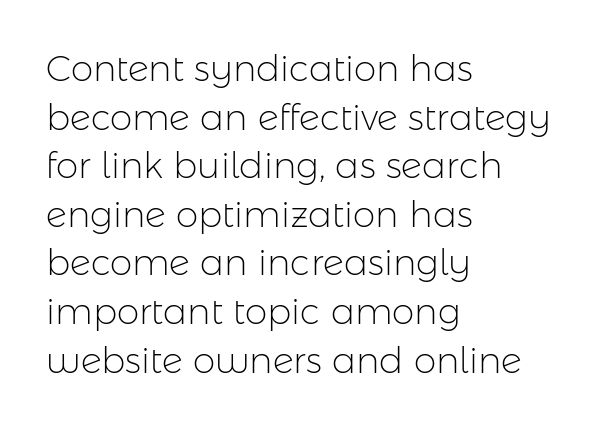
{"serif": "no", "italic": "no", "bold": "no", "weight": "light", "width": "normal", "stroke_contrast": "low", "x_height": "medium", "monospaced": "no", "underline": "no", "align": "left", "line_spacing": "normal", "line_spacing_ratio": 1.35, "letter_spacing": "normal", "letter_spacing_em": 0.0, "glyph_px": 36}
